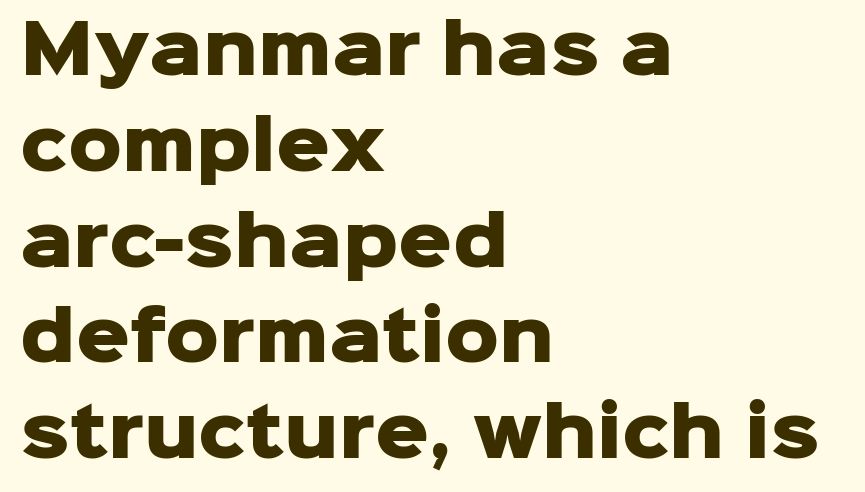
Q: Is the text bold? A: Yes.
Q: Is the text italic (slanted)? A: No, it is upright.
Q: Is the typeface a serif or a sans-serif typeface? A: Sans-serif.
Q: Is the text underlined? A: No.
Q: How is the paragraph aligned? A: Left-aligned.
Q: Is the spacing between letters normal or unusually wide? A: Normal.
Q: Is the spacing between lines tight, normal or loose? A: Normal.
Q: Width (condensed, normal, or wide)? A: Normal.
Q: Stroke contrast? A: Low.
Q: x-height? A: Medium.
Q: Monospaced? A: No.
